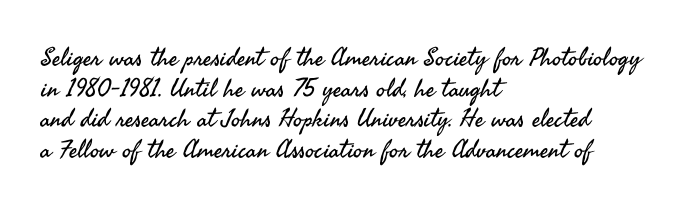
The letters look calm and open, with moderate or lighter stems. Descenders are the only things crossing below the line. Left-aligned paragraph, ragged on the right. Short note: letters normally spaced.
